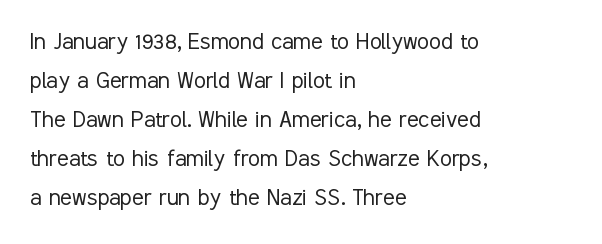
Q: Is the text bold? A: No.
Q: Is the text italic (slanted)? A: No, it is upright.
Q: Is the text underlined? A: No.
Q: How is the paragraph aligned? A: Left-aligned.
Q: Is the spacing between letters normal or unusually wide? A: Normal.
Q: Is the spacing between lines tight, normal or loose? A: Normal.
